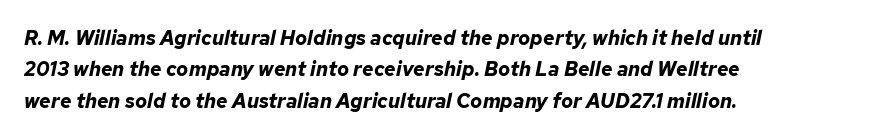
{"italic": "yes", "lean": "right", "slant_degrees": 12, "bold": "yes", "underline": "no", "align": "left", "line_spacing": "normal", "line_spacing_ratio": 1.57, "letter_spacing": "normal", "letter_spacing_em": 0.0, "glyph_px": 20}
